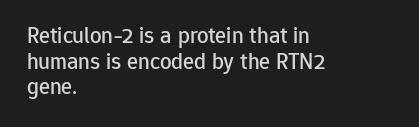
Q: Is the text italic (slanted)? A: No, it is upright.
Q: Is the text underlined? A: No.
Q: How is the paragraph aligned? A: Left-aligned.
Q: Is the spacing between letters normal or unusually wide? A: Normal.
Q: Is the spacing between lines tight, normal or loose? A: Tight.
